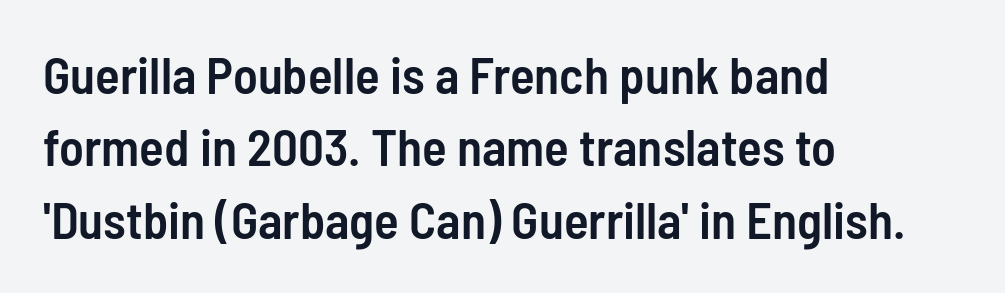
The baseline area is clear. The type is set solid horizontally, with unmodified tracking. A somewhat darkened texture: the type is semibold rather than bold. The passage is arranged the way most books set body copy — flush left.
